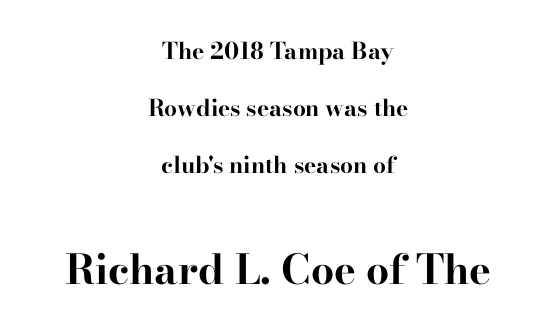
Q: Is the text bold? A: Yes.
Q: Is the text italic (slanted)? A: No, it is upright.
Q: Is the typeface a serif or a sans-serif typeface? A: Serif.
Q: Is the text underlined? A: No.
Q: How is the paragraph aligned? A: Centered.
Q: Is the spacing between letters normal or unusually wide? A: Normal.
Q: Is the spacing between lines tight, normal or loose? A: Loose.
Q: Which block of text is set in a larger size, the first (top) or the second (bottom)? A: The second (bottom) one.
Q: Width (condensed, normal, or wide)? A: Wide.
Q: Stroke contrast? A: High.
Q: x-height? A: Small.
Q: Monospaced? A: No.
